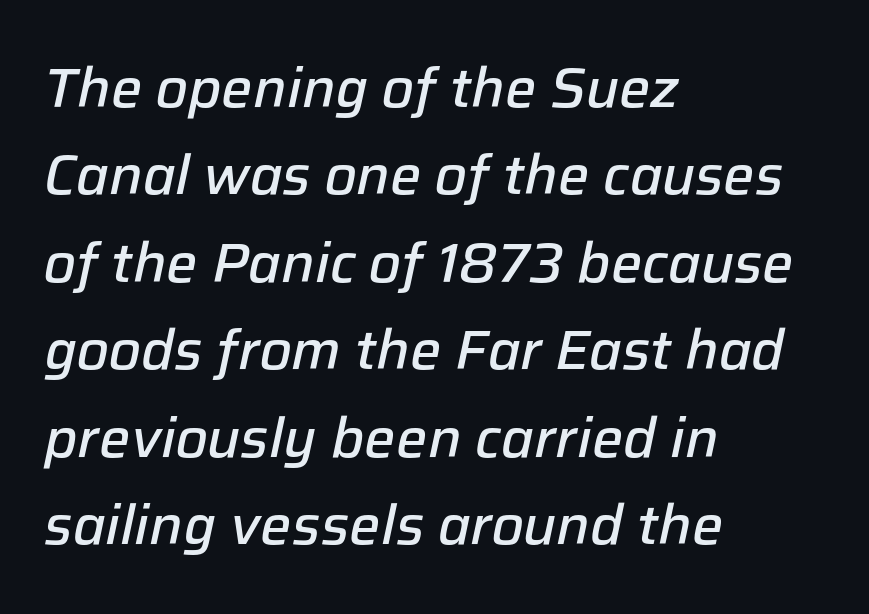
The image shows 55 px semibold type, italic (leaning right); set left-aligned, normal line spacing (1.59x), normal letter spacing, not underlined; low stroke contrast and a medium x-height.
